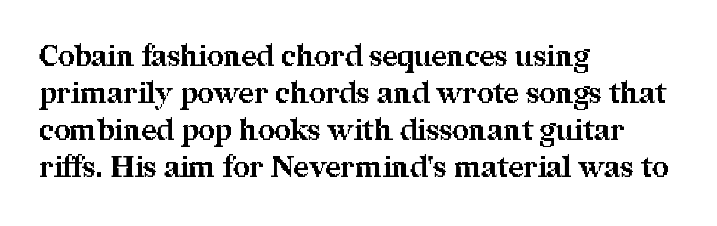
The image shows 29 px bold serif type, upright; set left-aligned, normal line spacing (1.28x), normal letter spacing, not underlined; medium stroke contrast and a medium x-height.
